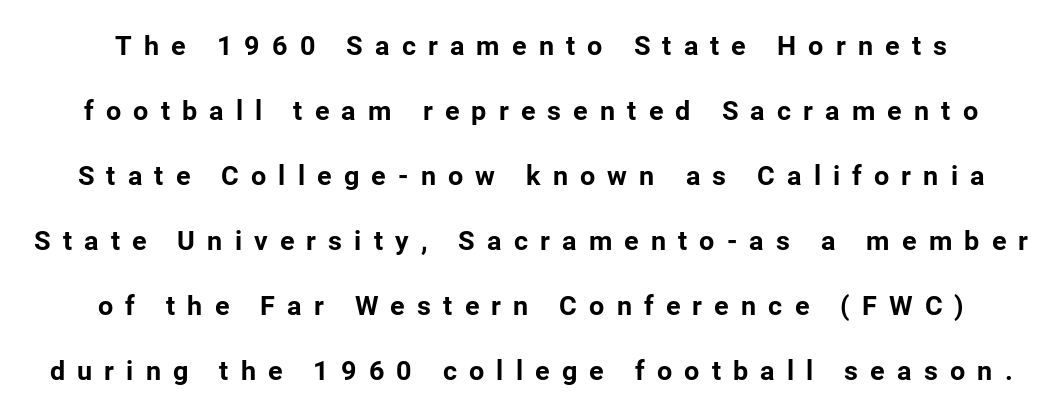
Loose tracking; the words dissolve into strings of separated letters. Quick note: underline off. Notice the wide empty band between every row — that's loose leading. Students, this is bold: see how much ink each stroke carries. The letters stand upright; this is a roman face.
